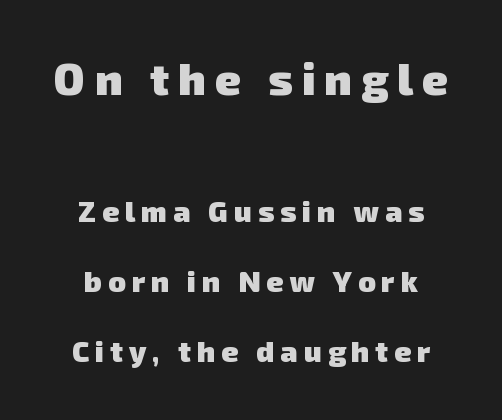
Between these two stacked blocks, the higher one wins on size. Words appear elongated and porous because spacing is wide. The typeface chosen for these lines omits serifs. The leading is generous, giving the passage an open texture. Students, this is bold: see how much ink each stroke carries. Only glyphs here, with clear space below each row.
